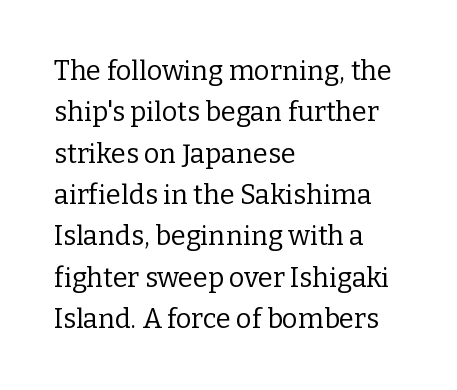
In terms of leading, this rendering sits right in the middle. The lettering stays uniformly vertical, giving the passage a roman look. Decoration check: the copy has no underline. The passage shown is not bold in any degree. How are the letters spaced? Ordinarily, with no added tracking.
